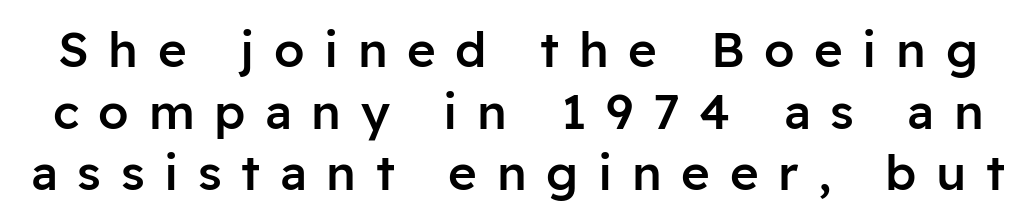
The image shows 49 px semibold sans-serif type, upright; set normal line spacing (1.26x), unusually wide letter spacing (+0.4 em), not underlined; low stroke contrast and a medium x-height.
